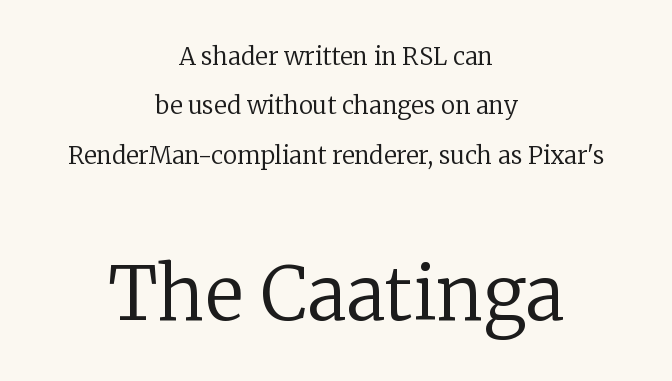
The image shows 73 px regular-weight serif type, upright; set centered, loose line spacing (2.06x), normal letter spacing, not underlined; the second (bottom) block is 3.04x larger; low stroke contrast and a medium x-height.
